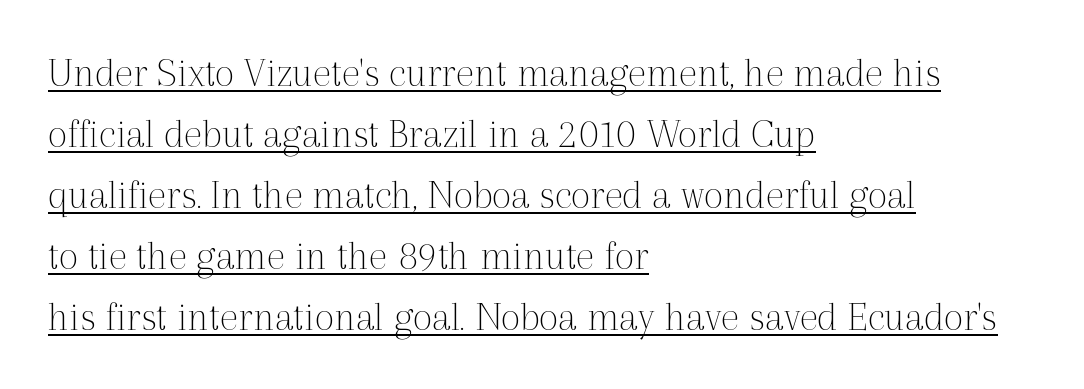
{"serif": "yes", "italic": "no", "bold": "no", "weight": "thin", "width": "normal", "x_height": "medium", "monospaced": "no", "underline": "yes", "align": "left", "line_spacing": "normal", "line_spacing_ratio": 1.42, "letter_spacing": "normal", "letter_spacing_em": 0.0, "glyph_px": 43}
